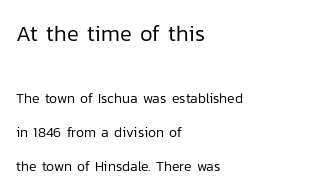
The image shows 22 px text type, upright; set left-aligned, loose line spacing (2.42x), normal letter spacing, not underlined; the first (top) block is 1.57x larger.
